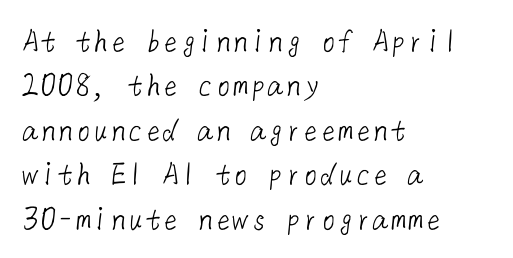
Q: Is the text bold? A: No.
Q: Is the typeface a serif or a sans-serif typeface? A: Sans-serif.
Q: Is the text underlined? A: No.
Q: How is the paragraph aligned? A: Left-aligned.
Q: Is the spacing between letters normal or unusually wide? A: Normal.
Q: Is the spacing between lines tight, normal or loose? A: Normal.
Q: Width (condensed, normal, or wide)? A: Normal.
Q: Stroke contrast? A: Low.
Q: x-height? A: Medium.
